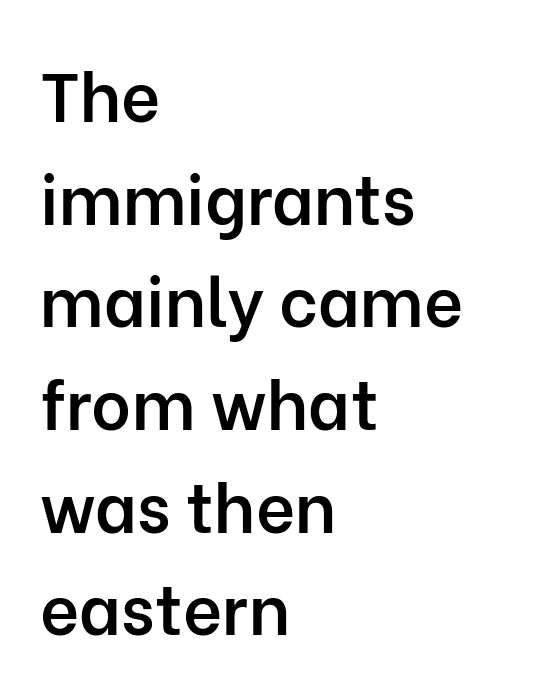
Q: Is the text bold? A: Semi-bold.
Q: Is the text italic (slanted)? A: No, it is upright.
Q: Is the typeface a serif or a sans-serif typeface? A: Sans-serif.
Q: Is the text underlined? A: No.
Q: How is the paragraph aligned? A: Left-aligned.
Q: Is the spacing between letters normal or unusually wide? A: Normal.
Q: Is the spacing between lines tight, normal or loose? A: Normal.
Q: Width (condensed, normal, or wide)? A: Normal.
Q: Stroke contrast? A: Low.
Q: x-height? A: Medium.
Q: Monospaced? A: No.
